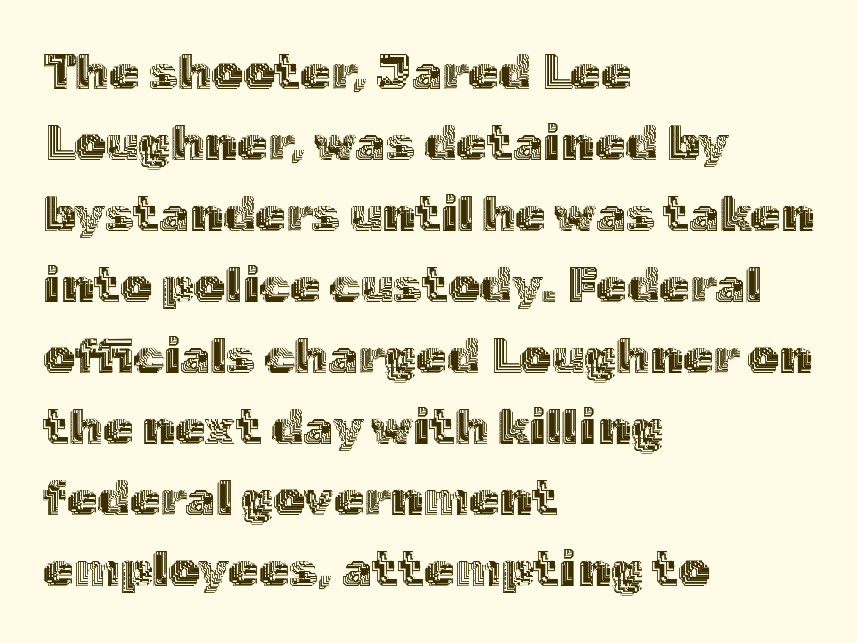
{"italic": "no", "width": "normal", "x_height": "medium", "monospaced": "no", "underline": "no", "align": "left", "line_spacing": "normal", "line_spacing_ratio": 1.45, "letter_spacing": "normal", "letter_spacing_em": 0.0, "glyph_px": 49}
